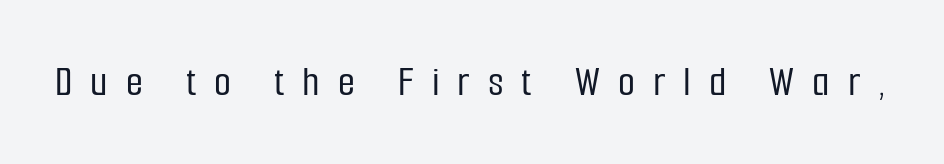
The image shows 44 px condensed sans-serif type, upright; set unusually wide letter spacing (+0.41 em), not underlined; low stroke contrast and a medium x-height.
